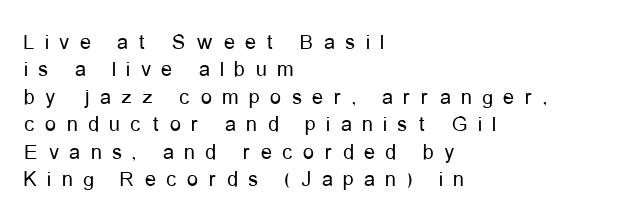
Italic? Not at all — the glyphs are vertical. One glance says typical: line gaps are just what's usual. Display-style spreading of the glyphs; the letterfit is very open. A bare baseline throughout the passage. Compared with a typical body face, this is equally light or lighter still. Each line starts at the same left margin while the right side varies.
